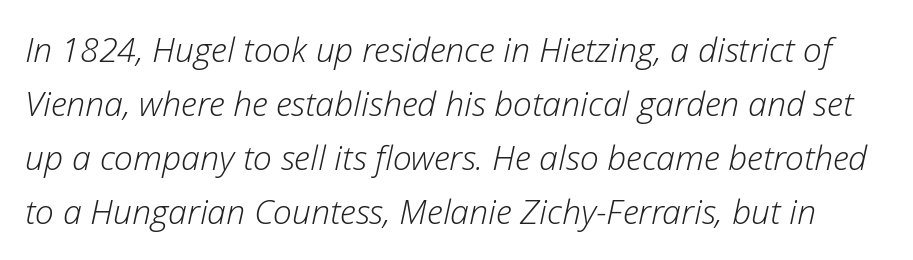
Q: Is the text bold? A: No.
Q: Is the text italic (slanted)? A: Yes, it leans right by about 12 degrees.
Q: Is the text underlined? A: No.
Q: Is the spacing between letters normal or unusually wide? A: Normal.
Q: Is the spacing between lines tight, normal or loose? A: Normal.
Q: Width (condensed, normal, or wide)? A: Normal.
Q: Stroke contrast? A: Low.
Q: x-height? A: Medium.
Q: Monospaced? A: No.
